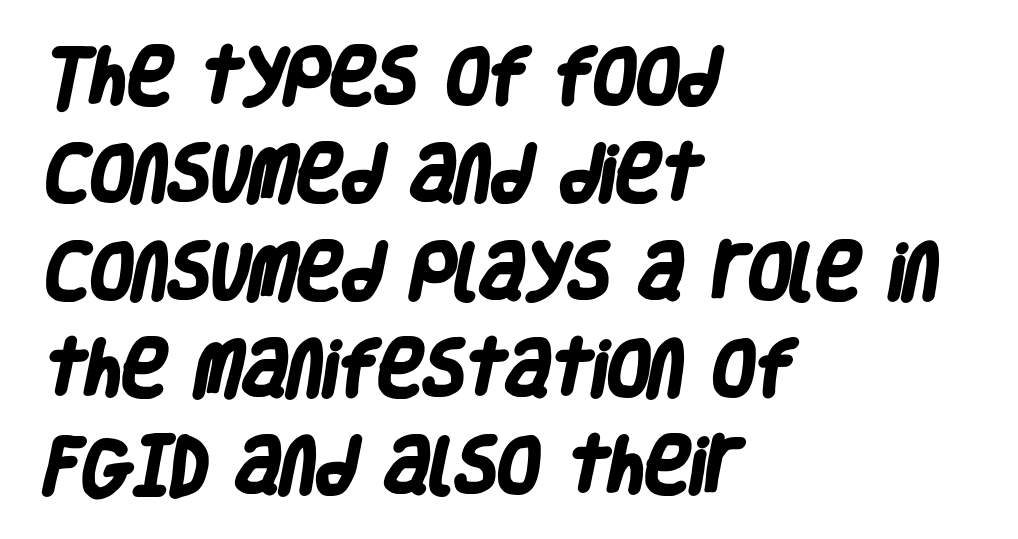
This is heavy type, rendered in bold. Check under the words: just untouched page. This rendering uses left alignment, leaving the right contour irregular. Nothing sits at the stroke ends, so this counts as sans-serif. A typesetter would call this leading conventional body-copy spacing. In terms of letterspacing, this is plain default setting.
